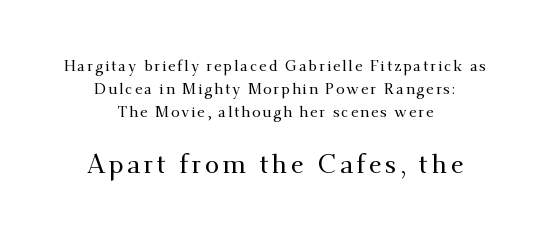
{"italic": "no", "underline": "no", "align": "center", "line_spacing": "normal", "line_spacing_ratio": 1.54, "larger_block": "second", "size_ratio": 1.73, "glyph_px": 26}
